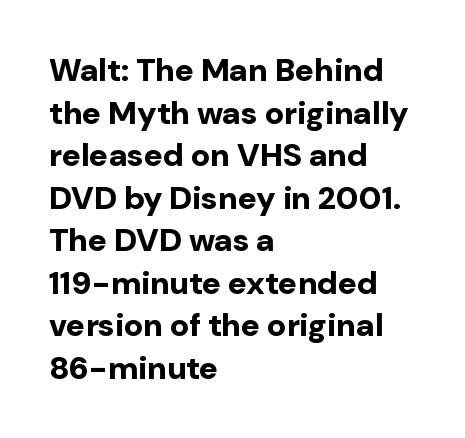
Notice how thick the strokes are: this is what a full bold looks like. Nope, no serifs anywhere on these letters. The typesetter chose a ragged-right arrangement here. Regarding leading, the lines here are spaced in the standard way. Students, note that the glyphs here touch the page at normal intervals.
